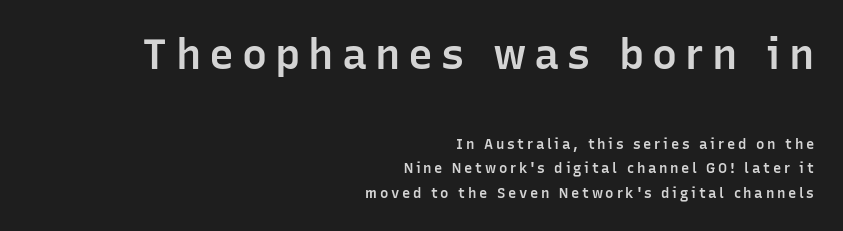
Q: Is the text bold? A: Semi-bold.
Q: Is the text italic (slanted)? A: No, it is upright.
Q: Is the typeface a serif or a sans-serif typeface? A: Sans-serif.
Q: Is the text underlined? A: No.
Q: How is the paragraph aligned? A: Right-aligned.
Q: Which block of text is set in a larger size, the first (top) or the second (bottom)? A: The first (top) one.
Q: Width (condensed, normal, or wide)? A: Normal.
Q: Stroke contrast? A: Low.
Q: x-height? A: Medium.
Q: Monospaced? A: No.
